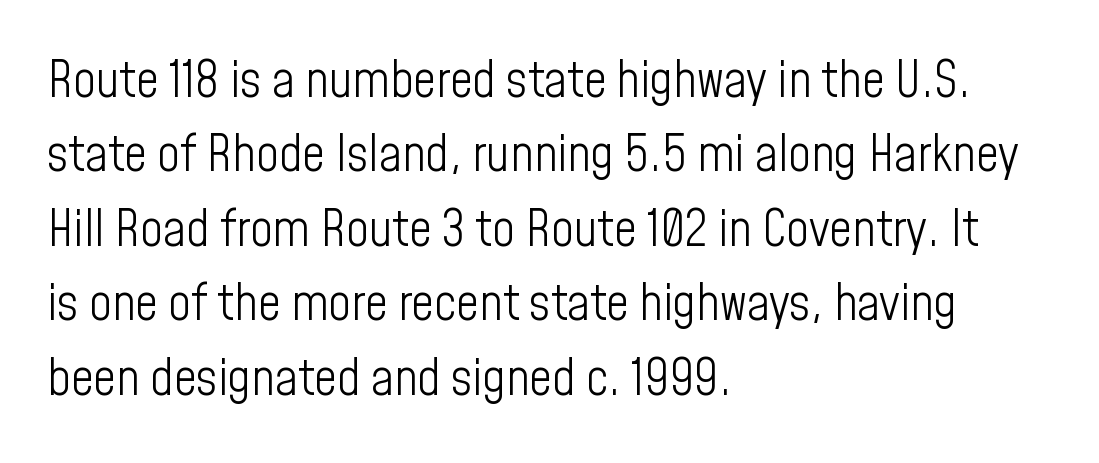
Q: Is the text bold? A: No.
Q: Is the text italic (slanted)? A: No, it is upright.
Q: Is the typeface a serif or a sans-serif typeface? A: Sans-serif.
Q: Is the text underlined? A: No.
Q: How is the paragraph aligned? A: Left-aligned.
Q: Is the spacing between letters normal or unusually wide? A: Normal.
Q: Is the spacing between lines tight, normal or loose? A: Normal.
Q: Width (condensed, normal, or wide)? A: Condensed.
Q: Stroke contrast? A: Low.
Q: x-height? A: Medium.
Q: Monospaced? A: No.
